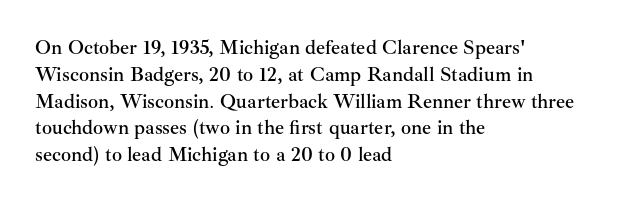
The image shows 20 px text type, upright; set left-aligned, normal line spacing (1.34x), normal letter spacing, not underlined.
